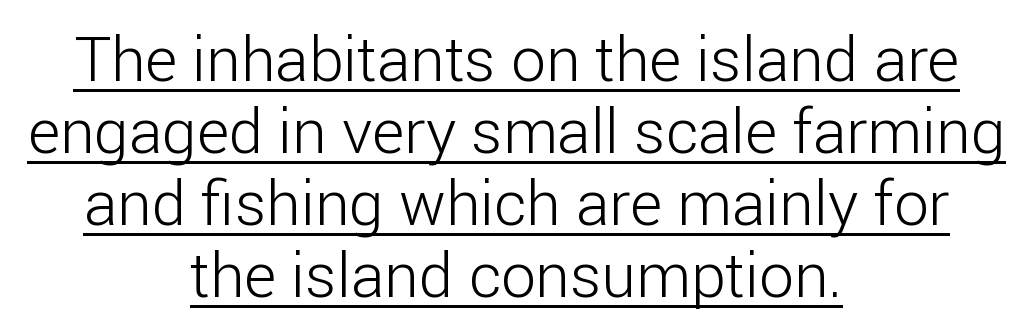
The type is set solid horizontally, with unmodified tracking. This sample is center-justified, so both line endings float freely. The letters carry no serifs — their stems end cleanly without finishing strokes. The typography opts for an upright posture over an oblique one.
